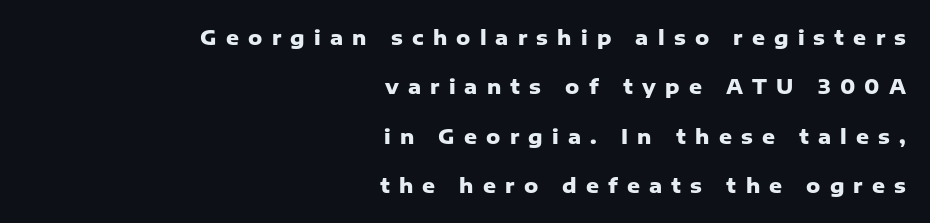
Q: Is the text bold? A: Yes.
Q: Is the text italic (slanted)? A: No, it is upright.
Q: Is the text underlined? A: No.
Q: How is the paragraph aligned? A: Right-aligned.
Q: Is the spacing between letters normal or unusually wide? A: Unusually wide.
Q: Is the spacing between lines tight, normal or loose? A: Loose.
